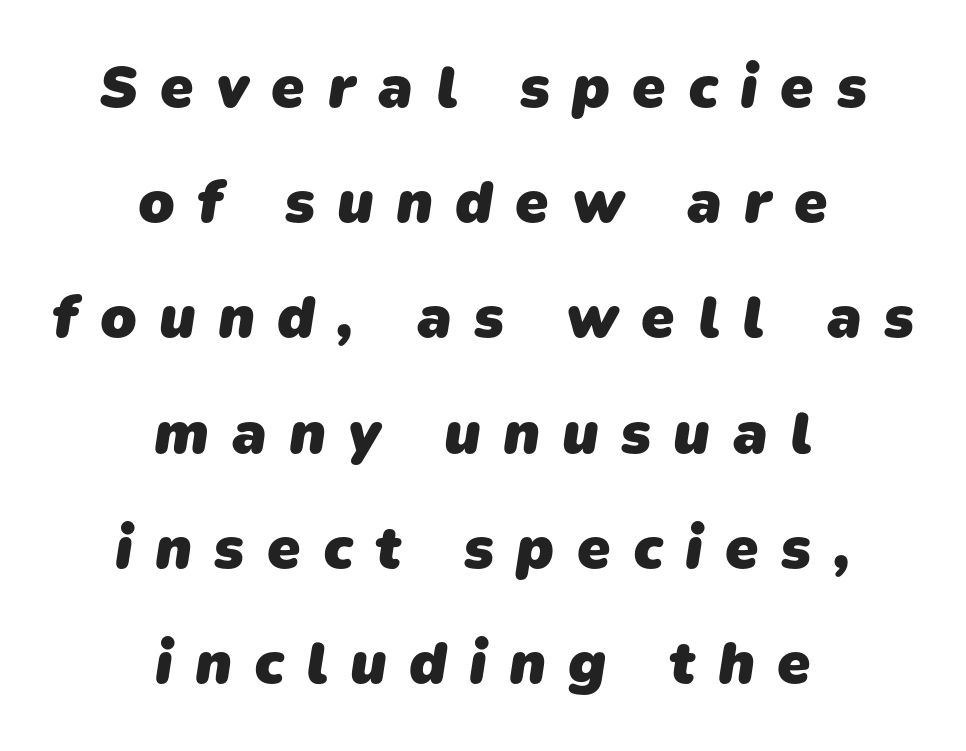
The image shows 60 px heavy sans-serif type; set centered, loose line spacing (1.92x), unusually wide letter spacing (+0.37 em), not underlined; low stroke contrast and a medium x-height.
